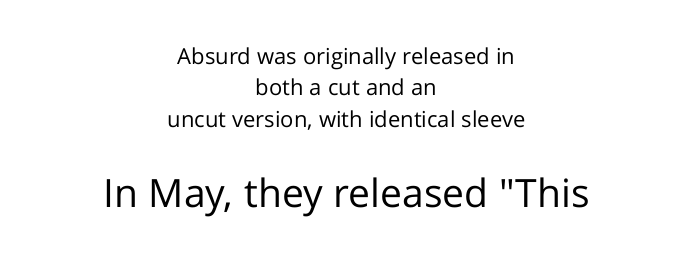
{"serif": "no", "italic": "no", "bold": "no", "weight": "regular", "width": "normal", "stroke_contrast": "low", "x_height": "medium", "monospaced": "no", "underline": "no", "align": "center", "line_spacing": "normal", "line_spacing_ratio": 1.43, "letter_spacing": "normal", "letter_spacing_em": 0.0, "larger_block": "second", "size_ratio": 1.77, "glyph_px": 39}
